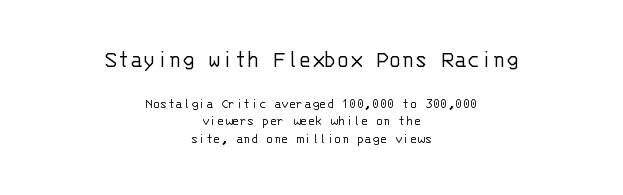
{"italic": "no", "bold": "no", "underline": "no", "align": "center", "line_spacing_ratio": 1.24, "letter_spacing": "normal", "letter_spacing_em": 0.0, "larger_block": "first", "size_ratio": 1.71, "glyph_px": 24}
